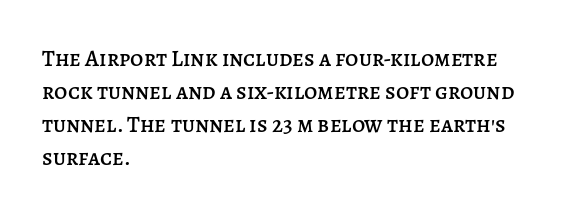
Plain, unruled lines of type. Letter spacing: default. Quick note: interline space is typical. Does the lettering tilt? It doesn't — this is upright. One-word summary of the alignment: left.
